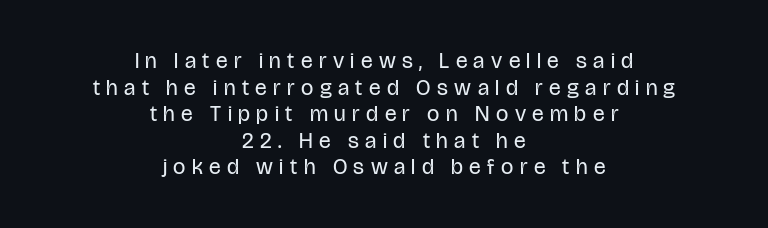
Teacher's note: observe the equal gaps on both sides — that is centered alignment. Italic? Not at all — the glyphs are vertical. The passage shown is not underscored anywhere. The face looks like a standard text weight, possibly lighter. Words appear elongated and porous because spacing is wide.
